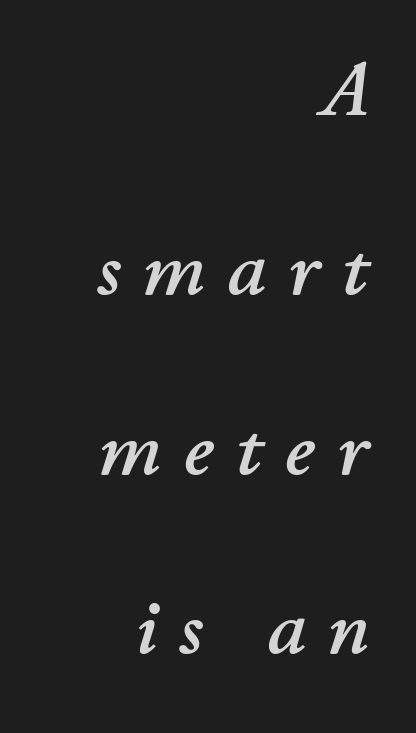
This sample has the flowing, uneven cadence of proportional lettering. Bare-footed words on every line. Honestly, the rows look like they've been pulled way apart. Reading down the block, your eye finds every line finishing at a fixed right position.
